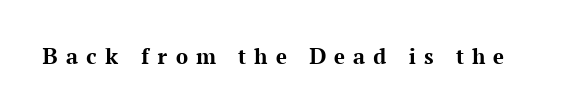
The image shows 24 px bold type, upright; set unusually wide letter spacing (+0.34 em), not underlined.
